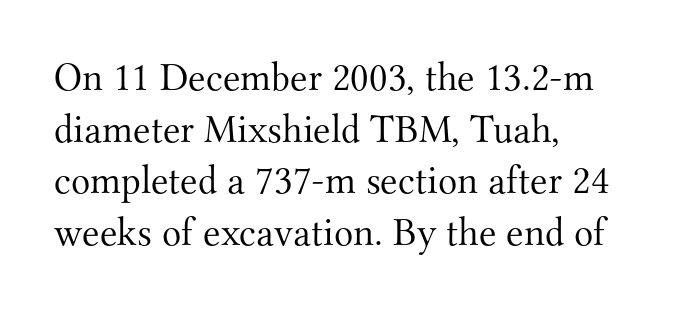
The image shows 40 px light serif type, upright; set left-aligned, normal line spacing (1.29x), normal letter spacing, not underlined; medium stroke contrast and a small x-height.
